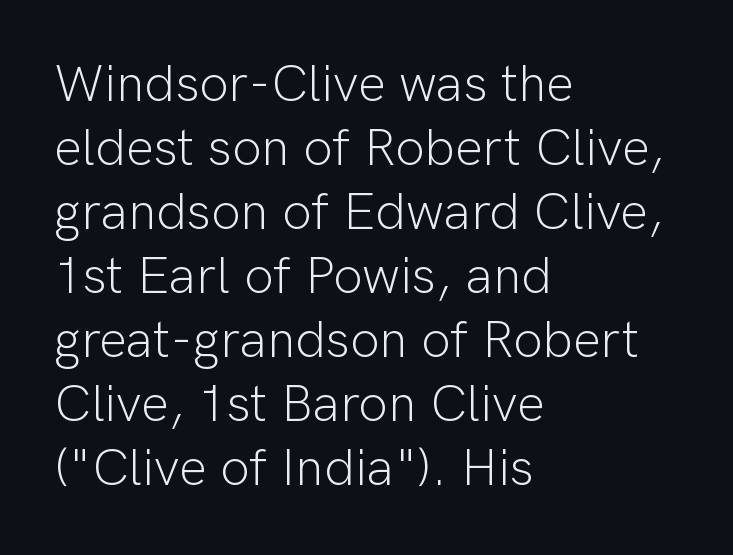
The image shows 52 px light sans-serif type, upright; set left-aligned, line spacing 1.23x, normal letter spacing, not underlined; low stroke contrast and a medium x-height.
